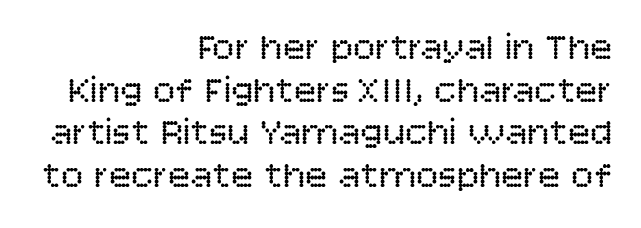
The image shows 37 px regular-weight sans-serif type, upright; set right-aligned, tight line spacing (1.15x), normal letter spacing, not underlined; low stroke contrast and a large x-height.
